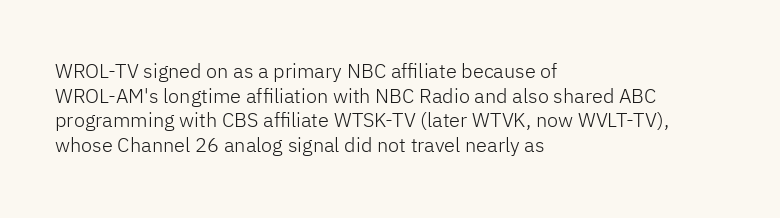
Q: Is the text bold? A: No.
Q: Is the text italic (slanted)? A: No, it is upright.
Q: Is the text underlined? A: No.
Q: How is the paragraph aligned? A: Left-aligned.
Q: Is the spacing between letters normal or unusually wide? A: Normal.
